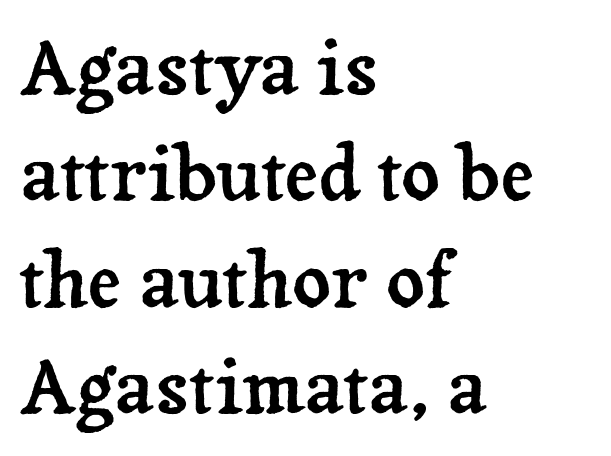
The image shows 75 px serif type, upright; set left-aligned, normal line spacing (1.42x), normal letter spacing, not underlined; low stroke contrast and a medium x-height.
